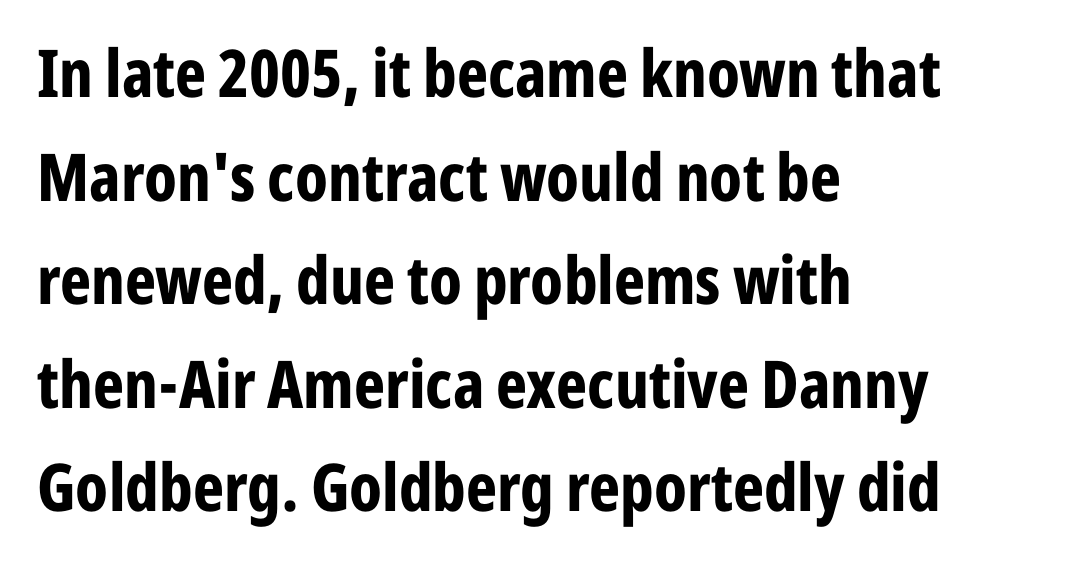
In terms of posture, this sample is upright. The rendering anchors every line to the left-hand side. The words here are not underlined. Examine the stroke ends and you'll find no serifs. The typesetting leans heavy: a genuine bold.
